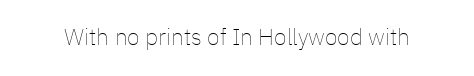
Q: Is the text bold? A: No.
Q: Is the text italic (slanted)? A: No, it is upright.
Q: Is the text underlined? A: No.
Q: Is the spacing between letters normal or unusually wide? A: Normal.
